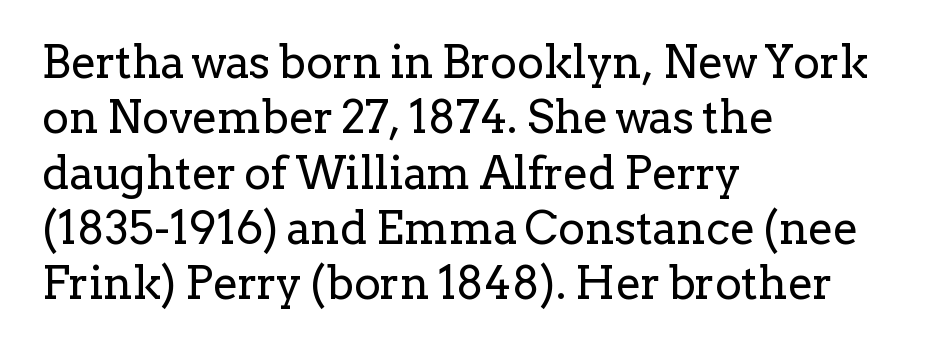
The image shows 45 px regular-weight serif type, upright; set left-aligned, line spacing 1.23x, normal letter spacing, not underlined; low stroke contrast and a medium x-height.
